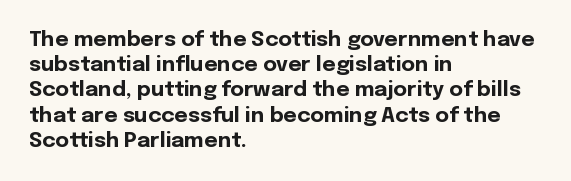
The image shows 21 px bold type, upright; set left-aligned, line spacing 1.2x, normal letter spacing, not underlined.
